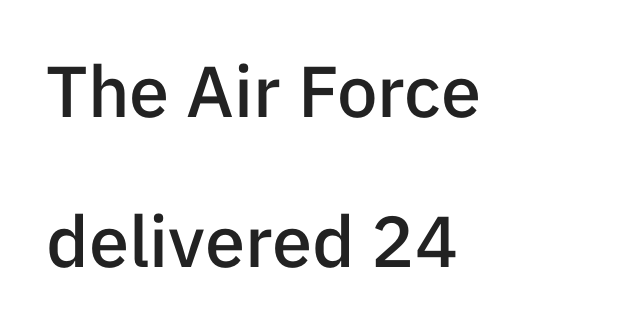
Varying glyph widths throughout — classic text-font behaviour. In terms of letterspacing, this is plain default setting. The lines in this sample share a left origin and differ only in where they stop. Typographic density is moderately raised because the face is semibold. Look at the bottom of the vertical strokes: they stop flat, with no serifs. Quick note: not italic, upright.
